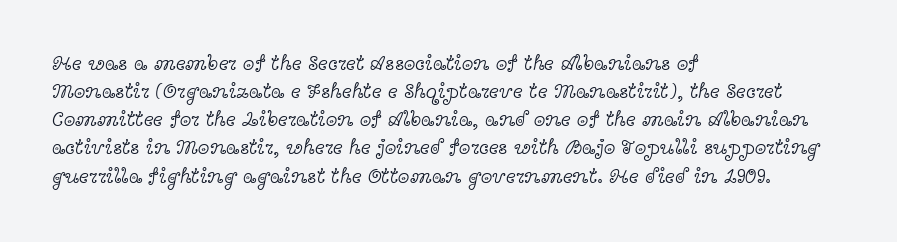
The image shows 21 px text type, upright; set left-aligned, normal line spacing (1.34x), normal letter spacing, not underlined.
